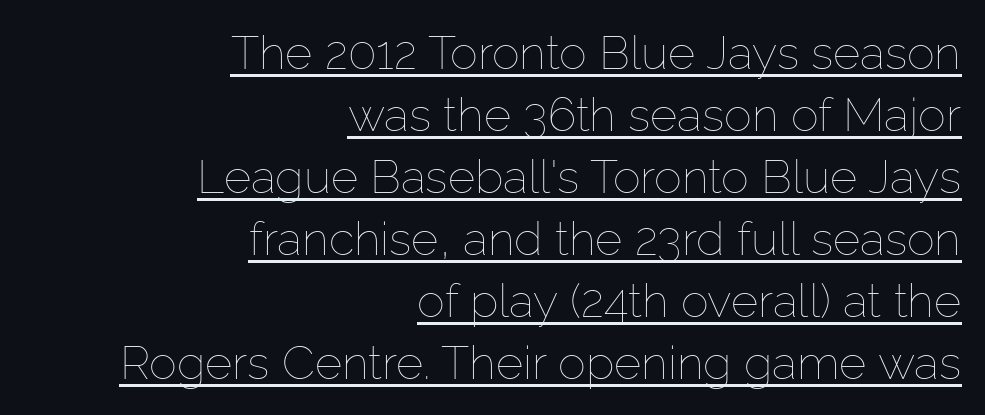
{"italic": "no", "bold": "no", "weight": "thin", "width": "normal", "stroke_contrast": "low", "x_height": "medium", "monospaced": "no", "underline": "yes", "align": "right", "line_spacing": "normal", "line_spacing_ratio": 1.32, "letter_spacing": "normal", "letter_spacing_em": 0.0, "glyph_px": 47}
